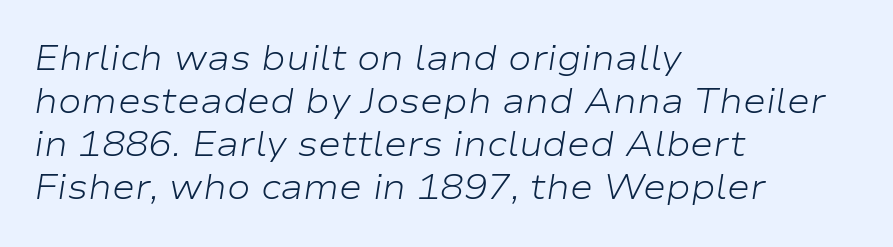
{"italic": "yes", "lean": "right", "slant_degrees": 9, "bold": "no", "weight": "light", "width": "wide", "stroke_contrast": "low", "x_height": "medium", "monospaced": "no", "underline": "no", "align": "left", "line_spacing_ratio": 1.23, "letter_spacing": "normal", "letter_spacing_em": 0.0, "glyph_px": 35}
